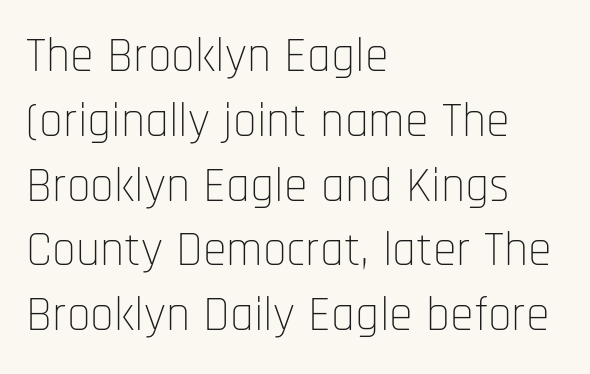
The image shows 48 px thin, condensed sans-serif type, upright; set left-aligned, normal line spacing (1.35x), normal letter spacing, not underlined; low stroke contrast and a large x-height.
